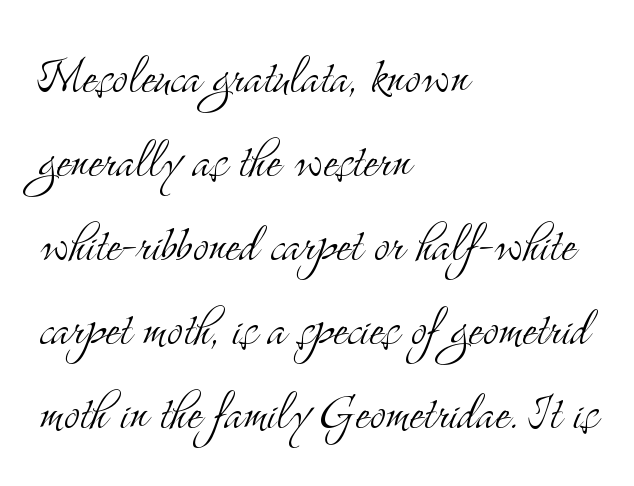
{"serif": "yes", "bold": "no", "weight": "light", "width": "condensed", "stroke_contrast": "medium", "x_height": "small", "monospaced": "no", "underline": "no", "align": "left", "line_spacing": "normal", "line_spacing_ratio": 1.4, "letter_spacing": "normal", "letter_spacing_em": 0.0, "glyph_px": 60}
